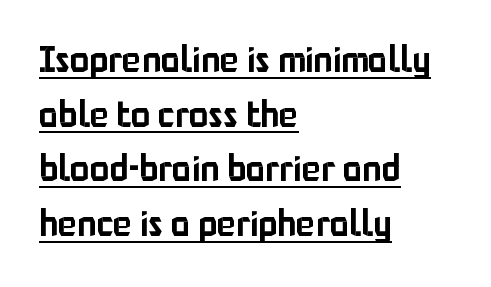
{"serif": "no", "italic": "no", "width": "normal", "stroke_contrast": "low", "x_height": "medium", "monospaced": "no", "underline": "yes", "align": "left", "line_spacing": "normal", "line_spacing_ratio": 1.52, "letter_spacing": "normal", "letter_spacing_em": 0.0, "glyph_px": 36}
